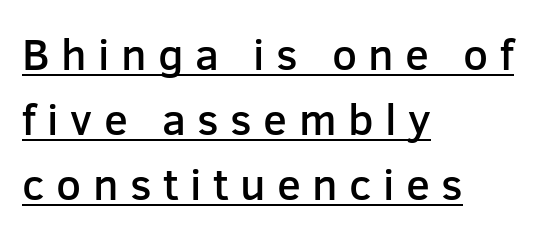
{"serif": "no", "italic": "no", "bold": "semi", "weight": "semibold", "width": "normal", "stroke_contrast": "low", "x_height": "medium", "monospaced": "no", "underline": "yes", "align": "left", "line_spacing": "normal", "line_spacing_ratio": 1.48, "letter_spacing": "wide", "letter_spacing_em": 0.26, "glyph_px": 44}
